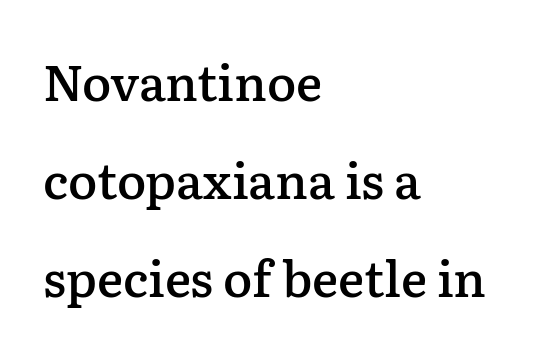
Nobody drew a line under any word here. Line beginnings align vertically; line endings do not. Each letter keeps its own natural width here, so spacing adapts to shape. Each word holds together tightly as a unit, with standard inter-letter gaps. This block would shrink considerably if given ordinary leading; it's expanded now. Is there any slant? The stems are plumb.
